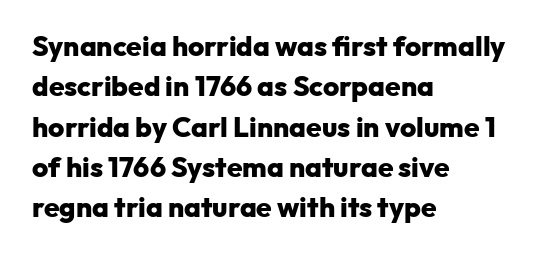
The image shows 28 px heavy sans-serif type, upright; set left-aligned, normal line spacing (1.44x), normal letter spacing, not underlined; low stroke contrast and a medium x-height.
